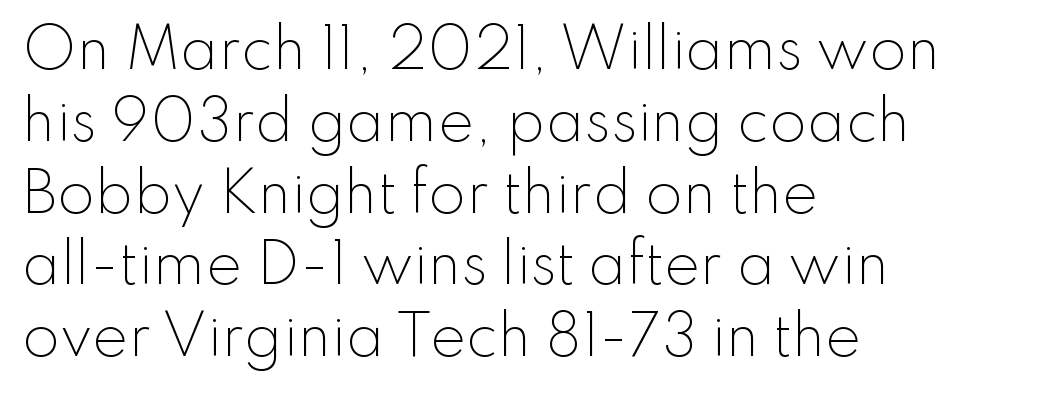
The image shows 54 px light sans-serif type, upright; set left-aligned, normal line spacing (1.33x), normal letter spacing, not underlined; low stroke contrast and a small x-height.
